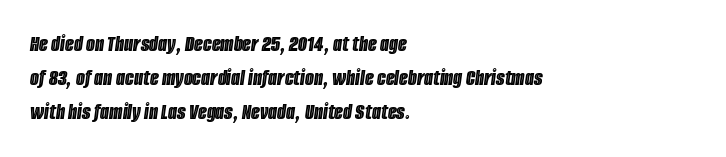
The image shows 23 px text type, italic (leaning right); set left-aligned, normal line spacing (1.48x), normal letter spacing, not underlined.
